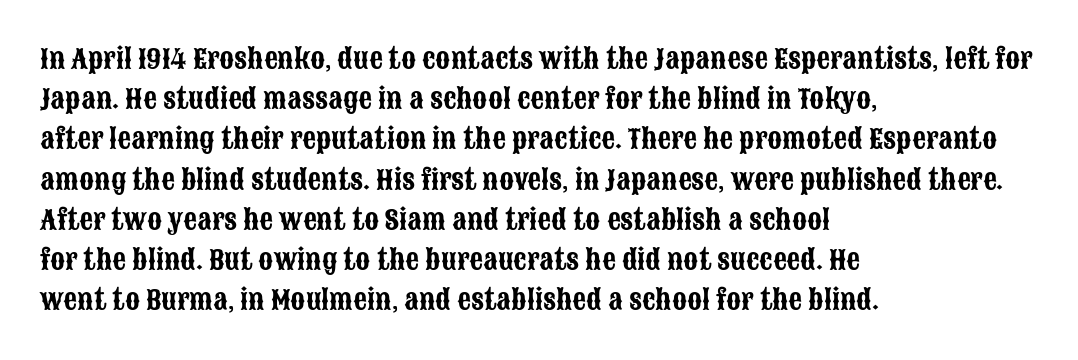
Q: Is the text italic (slanted)? A: No, it is upright.
Q: Is the text underlined? A: No.
Q: How is the paragraph aligned? A: Left-aligned.
Q: Is the spacing between letters normal or unusually wide? A: Normal.
Q: Is the spacing between lines tight, normal or loose? A: Normal.
